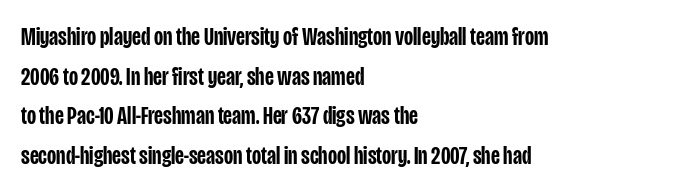
A bare baseline throughout the passage. Letter spacing: default. It's the straight-up-and-down kind of type. A somewhat darkened texture: the type is semibold rather than bold. Interline gaps are of average width in this sample. Compared with a centered layout, this one pins lines to the left instead.
